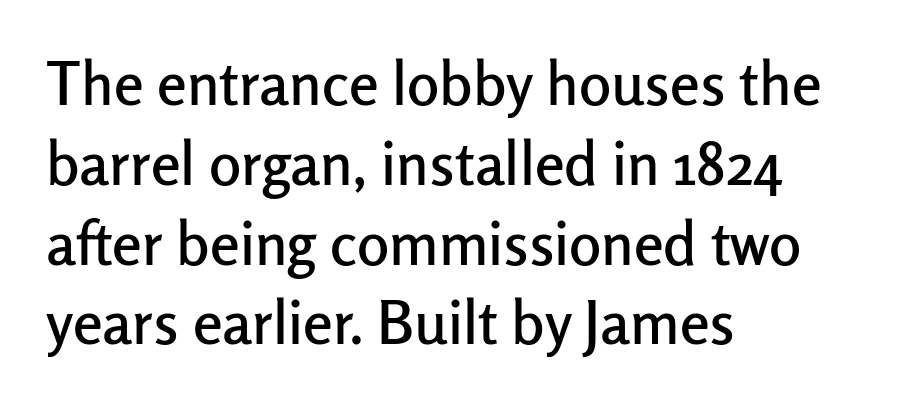
The image shows 60 px sans-serif type, upright; set left-aligned, normal line spacing (1.33x), normal letter spacing, not underlined; low stroke contrast and a medium x-height.
